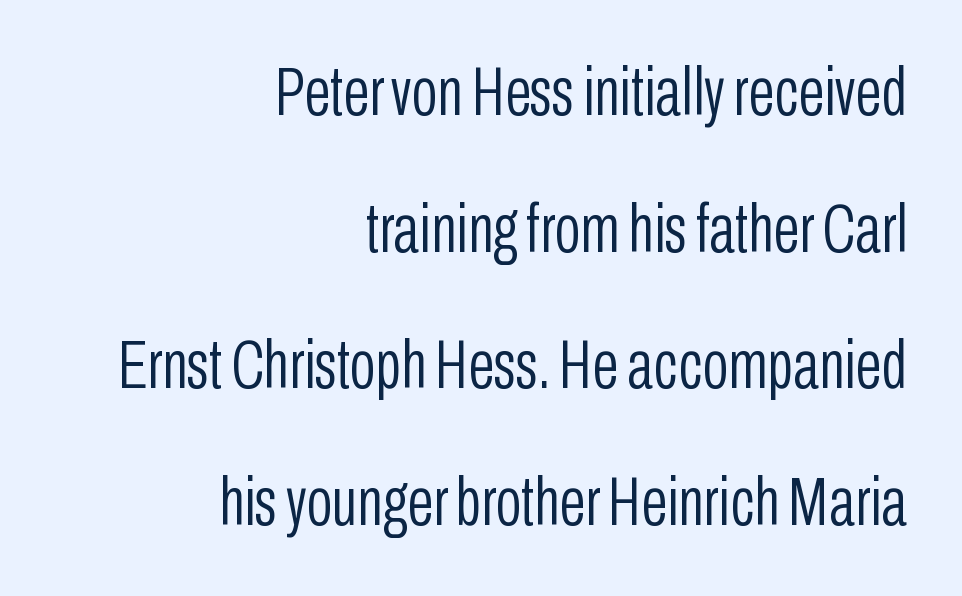
{"serif": "no", "italic": "no", "bold": "no", "weight": "light", "width": "condensed", "stroke_contrast": "low", "x_height": "medium", "monospaced": "no", "underline": "no", "align": "right", "line_spacing": "loose", "line_spacing_ratio": 2.01, "letter_spacing": "normal", "letter_spacing_em": 0.0, "glyph_px": 68}
